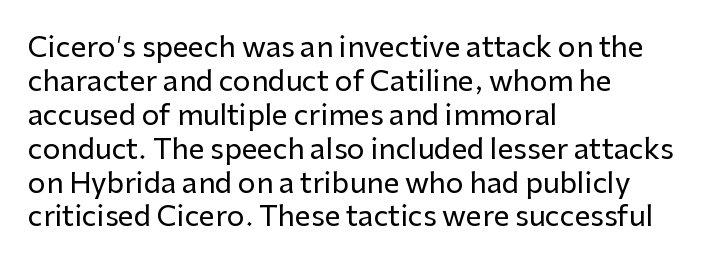
Q: Is the text italic (slanted)? A: No, it is upright.
Q: Is the typeface a serif or a sans-serif typeface? A: Sans-serif.
Q: Is the text underlined? A: No.
Q: How is the paragraph aligned? A: Left-aligned.
Q: Is the spacing between letters normal or unusually wide? A: Normal.
Q: Width (condensed, normal, or wide)? A: Normal.
Q: Stroke contrast? A: Low.
Q: x-height? A: Medium.
Q: Monospaced? A: No.
